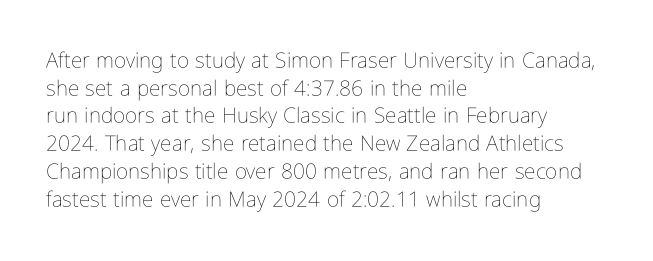
Q: Is the text bold? A: No.
Q: Is the text italic (slanted)? A: No, it is upright.
Q: Is the text underlined? A: No.
Q: How is the paragraph aligned? A: Left-aligned.
Q: Is the spacing between letters normal or unusually wide? A: Normal.
Q: Is the spacing between lines tight, normal or loose? A: Normal.
